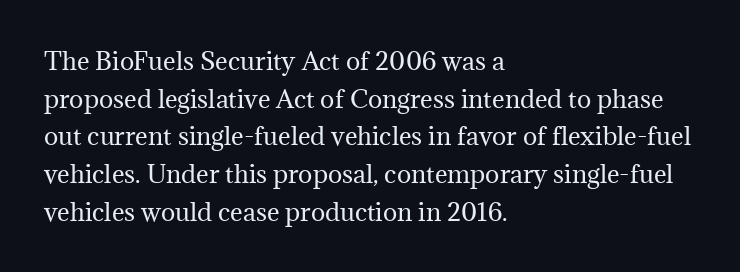
Q: Is the text bold? A: No.
Q: Is the text italic (slanted)? A: No, it is upright.
Q: Is the text underlined? A: No.
Q: How is the paragraph aligned? A: Left-aligned.
Q: Is the spacing between letters normal or unusually wide? A: Normal.
Q: Is the spacing between lines tight, normal or loose? A: Normal.
